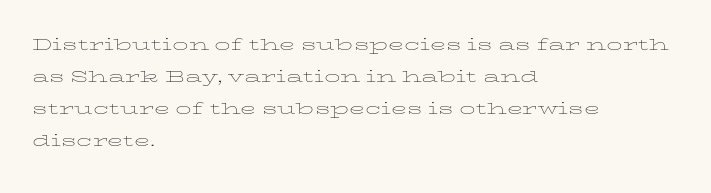
Q: Is the text bold? A: No.
Q: Is the text italic (slanted)? A: No, it is upright.
Q: Is the text underlined? A: No.
Q: How is the paragraph aligned? A: Left-aligned.
Q: Is the spacing between letters normal or unusually wide? A: Normal.
Q: Is the spacing between lines tight, normal or loose? A: Normal.
